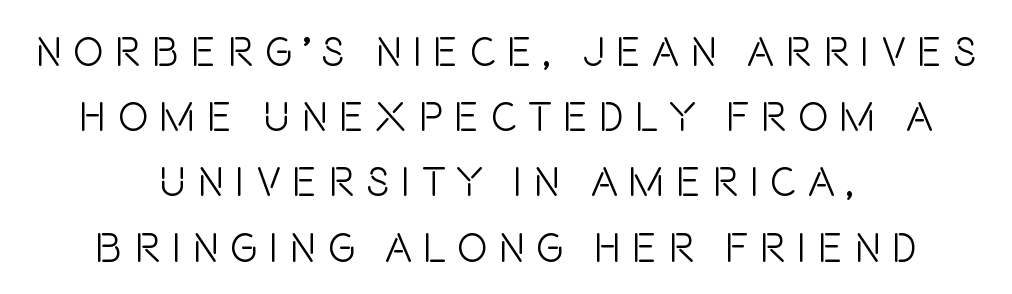
{"serif": "no", "italic": "no", "bold": "no", "weight": "light", "width": "condensed", "stroke_contrast": "low", "x_height": "large", "monospaced": "no", "underline": "no", "align": "center", "line_spacing": "normal", "line_spacing_ratio": 1.59, "letter_spacing": "wide", "letter_spacing_em": 0.27, "glyph_px": 41}
